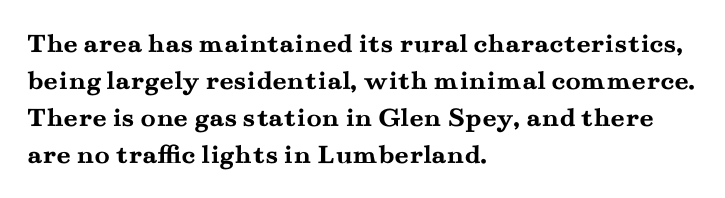
{"serif": "yes", "italic": "no", "bold": "yes", "weight": "semibold", "width": "wide", "stroke_contrast": "medium", "x_height": "small", "monospaced": "no", "underline": "no", "align": "left", "line_spacing": "normal", "line_spacing_ratio": 1.32, "letter_spacing": "normal", "letter_spacing_em": 0.0, "glyph_px": 28}
